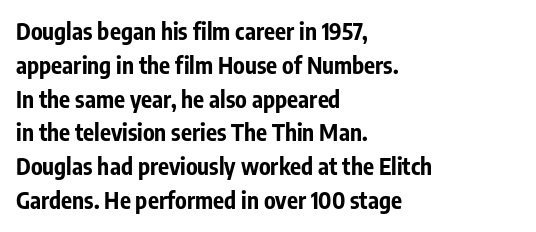
{"italic": "no", "bold": "yes", "underline": "no", "align": "left", "line_spacing": "normal", "line_spacing_ratio": 1.47, "letter_spacing": "normal", "letter_spacing_em": 0.0, "glyph_px": 23}
